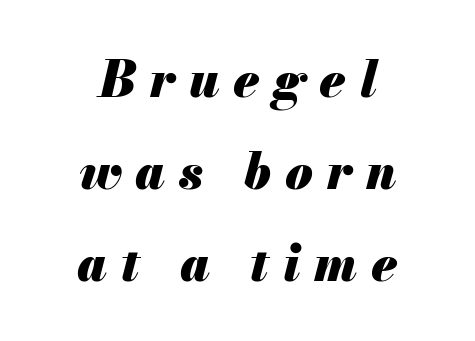
The image shows 50 px heavy type, italic (leaning right); set centered, line spacing 1.84x, unusually wide letter spacing (+0.28 em), not underlined; medium stroke contrast and a small x-height.
